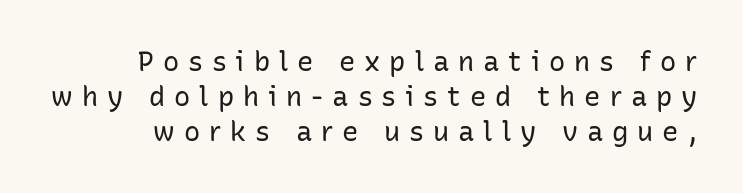
The image shows 27 px text type, upright; set normal line spacing (1.29x), unusually wide letter spacing (+0.33 em), not underlined.
